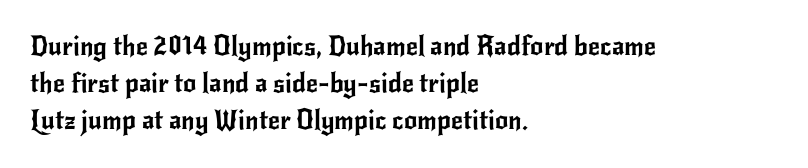
The passage is arranged the way most books set body copy — flush left. No extra tracking has been applied to these lines. You can tell it's not italic because the verticals are truly vertical. The leading is moderate, giving the passage an even texture. The specimen omits any rule beneath the text block's lines.
